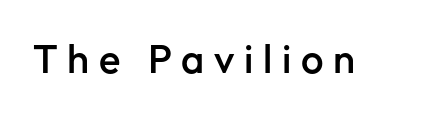
The image shows 40 px semibold sans-serif type, upright; set unusually wide letter spacing (+0.24 em), not underlined; low stroke contrast and a medium x-height.
